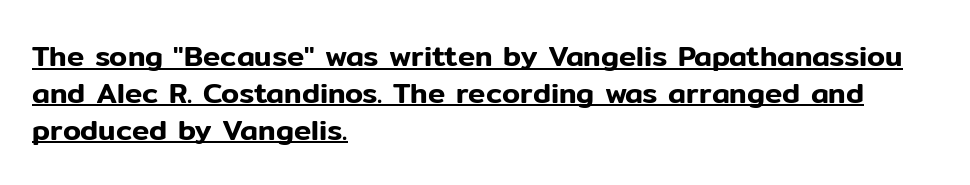
The line texture is even and compact thanks to regular tracking. Each letter's strokes conclude bluntly, with no projecting serifs. The leading is moderate, giving the passage an even texture. Is this a fixed-width face? No — the glyphs have proportional, varying widths. The lettering is marked with a stroke running underneath it. The specimen reads as upright at a glance.
